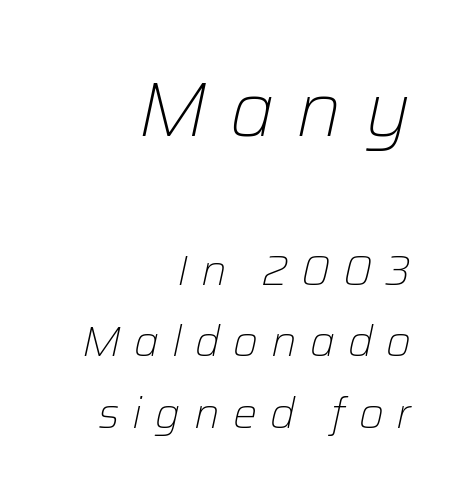
The image shows 76 px light type, italic (leaning right); set right-aligned, normal line spacing (1.66x), unusually wide letter spacing (+0.3 em), not underlined; the first (top) block is 1.77x larger; low stroke contrast and a medium x-height.
